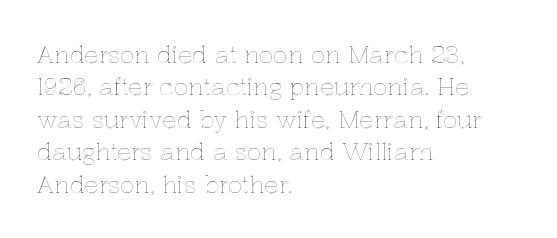
Glyph-to-glyph distance matches everyday printed text. Teacher's note: observe the even left margin — that is flush-left alignment. Type without underlining. This sample keeps an unexceptional amount of space between lines. This is roman type, the default non-slanted kind.
